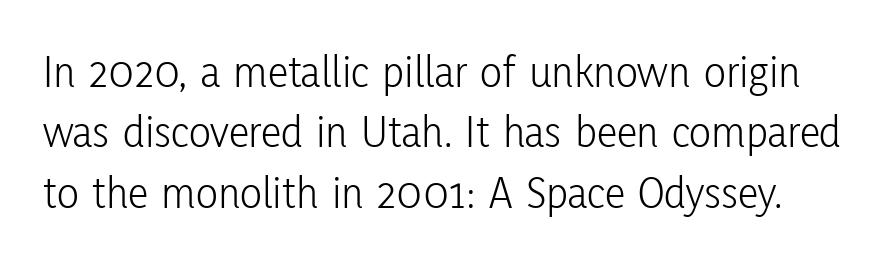
Q: Is the text bold? A: No.
Q: Is the text italic (slanted)? A: No, it is upright.
Q: Is the typeface a serif or a sans-serif typeface? A: Sans-serif.
Q: Is the text underlined? A: No.
Q: Is the spacing between letters normal or unusually wide? A: Normal.
Q: Is the spacing between lines tight, normal or loose? A: Normal.
Q: Width (condensed, normal, or wide)? A: Condensed.
Q: Stroke contrast? A: Low.
Q: x-height? A: Medium.
Q: Monospaced? A: No.
